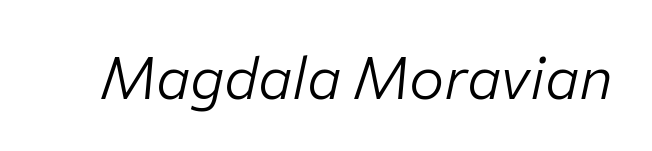
{"italic": "yes", "lean": "right", "slant_degrees": 12, "bold": "no", "weight": "light", "width": "normal", "stroke_contrast": "low", "x_height": "medium", "monospaced": "no", "underline": "no", "letter_spacing": "normal", "letter_spacing_em": 0.0, "glyph_px": 59}
